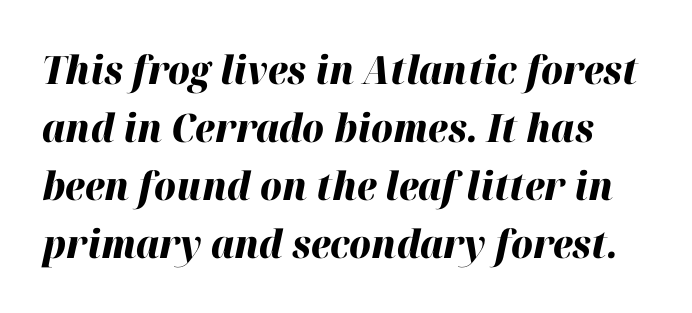
The image shows 39 px heavy type, italic (leaning right); set normal line spacing (1.49x), normal letter spacing, not underlined; high stroke contrast and a medium x-height.
